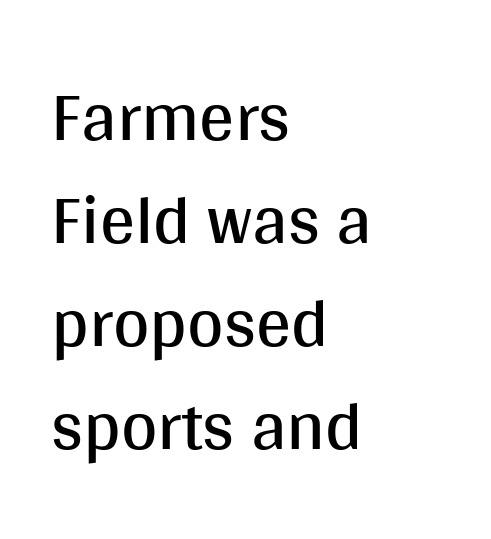
{"serif": "no", "italic": "no", "bold": "no", "weight": "regular", "width": "normal", "stroke_contrast": "medium", "x_height": "large", "monospaced": "no", "underline": "no", "align": "left", "line_spacing": "normal", "line_spacing_ratio": 1.47, "letter_spacing": "normal", "letter_spacing_em": 0.0, "glyph_px": 70}
